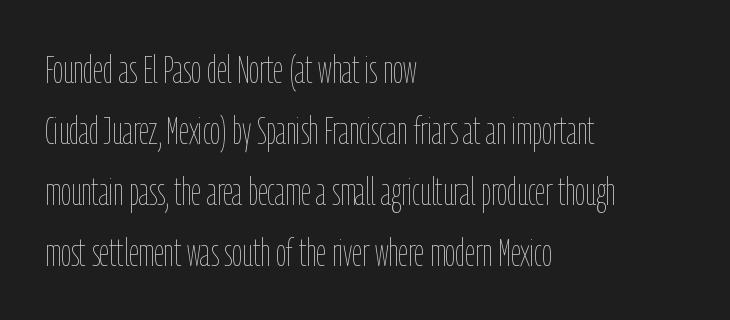
Q: Is the text bold? A: No.
Q: Is the text italic (slanted)? A: No, it is upright.
Q: Is the text underlined? A: No.
Q: How is the paragraph aligned? A: Left-aligned.
Q: Is the spacing between letters normal or unusually wide? A: Normal.
Q: Is the spacing between lines tight, normal or loose? A: Normal.
Q: Width (condensed, normal, or wide)? A: Condensed.
Q: Stroke contrast? A: Low.
Q: x-height? A: Medium.
Q: Monospaced? A: No.
